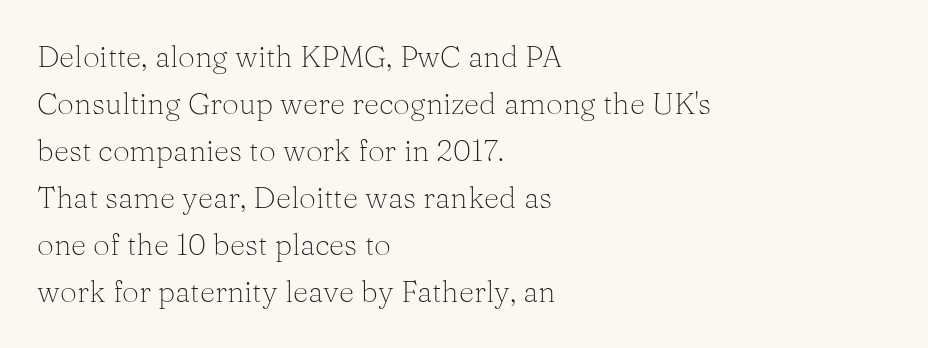
A serif font was chosen for this passage. Nobody drew a line under any word here. Each word holds together tightly as a unit, with standard inter-letter gaps. Each stroke keeps to a modest, everyday thickness or less. Do the characters align in a grid? No, the font is proportional. How would I describe the line gaps? Plain and ordinary.
